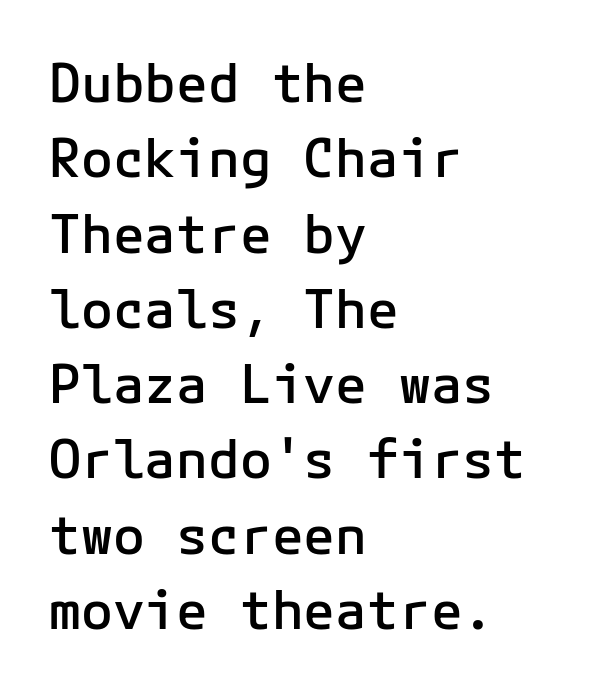
{"serif": "no", "italic": "no", "bold": "semi", "weight": "semibold", "width": "normal", "stroke_contrast": "low", "x_height": "medium", "underline": "no", "align": "left", "line_spacing": "normal", "line_spacing_ratio": 1.42, "letter_spacing": "normal", "letter_spacing_em": 0.0, "glyph_px": 53}
